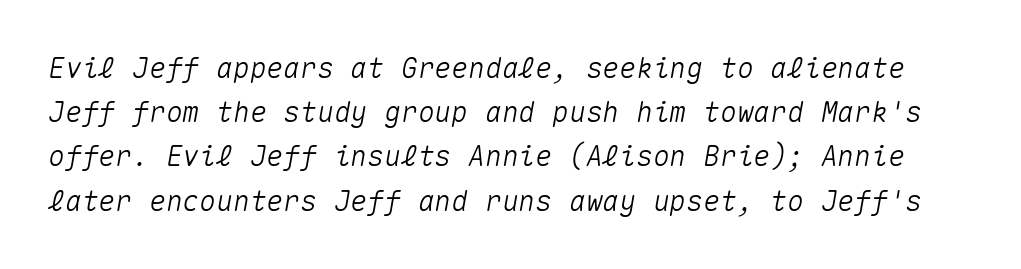
{"italic": "yes", "lean": "right", "slant_degrees": 10, "width": "normal", "stroke_contrast": "medium", "x_height": "medium", "monospaced": "yes", "underline": "no", "line_spacing": "normal", "line_spacing_ratio": 1.58, "letter_spacing": "normal", "letter_spacing_em": 0.0, "glyph_px": 28}
